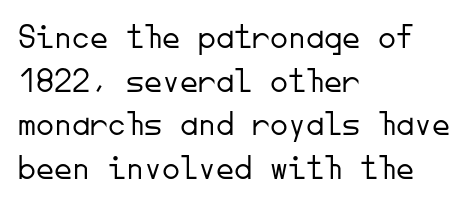
Q: Is the text bold? A: No.
Q: Is the text italic (slanted)? A: No, it is upright.
Q: Is the typeface a serif or a sans-serif typeface? A: Sans-serif.
Q: Is the text underlined? A: No.
Q: How is the paragraph aligned? A: Left-aligned.
Q: Is the spacing between letters normal or unusually wide? A: Normal.
Q: Width (condensed, normal, or wide)? A: Normal.
Q: Stroke contrast? A: Low.
Q: x-height? A: Small.
Q: Monospaced? A: Yes.
